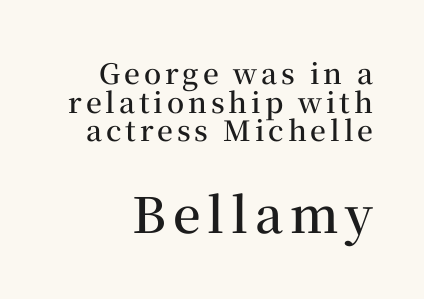
The emphasis by scale lands on block number two, below. Do the letters lean? They stand straight. Character widths vary here, with narrow letters taking less room than wide ones. Heft: intermediate — a semibold. Unlike a clean sans, this face finishes its strokes with serifs. Regarding leading, the lines here are crowded together.
